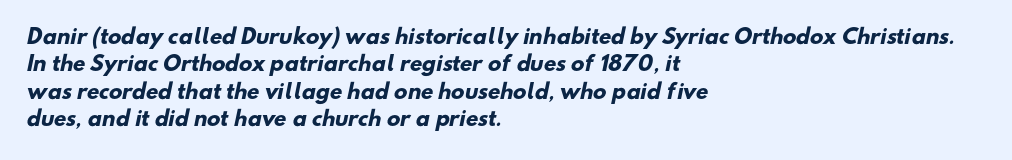
Words appear dense and cohesive because spacing is normal. Teacher's note: observe the even left margin — that is flush-left alignment. Regarding leading, the lines here are spaced in the standard way. No word sits above an underline. Plenty of ink on the page — the face is bold.
